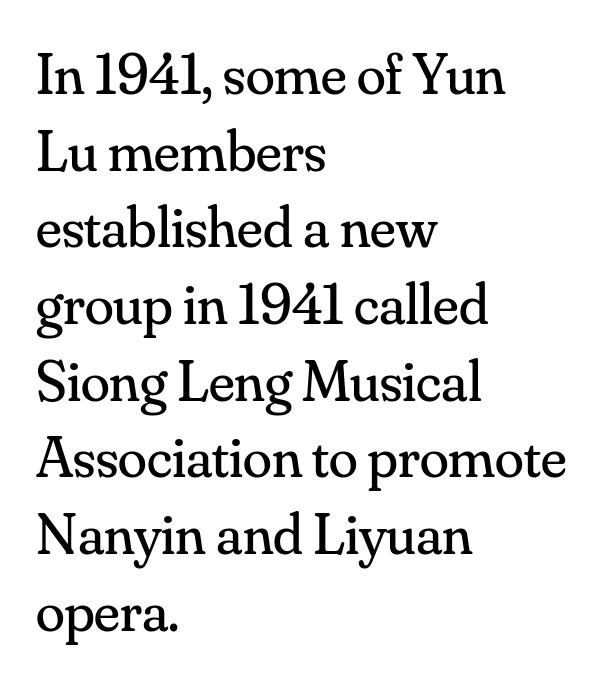
{"serif": "yes", "italic": "no", "bold": "no", "weight": "regular", "width": "normal", "stroke_contrast": "medium", "x_height": "small", "monospaced": "no", "underline": "no", "align": "left", "line_spacing": "normal", "line_spacing_ratio": 1.3, "letter_spacing": "normal", "letter_spacing_em": 0.0, "glyph_px": 59}
